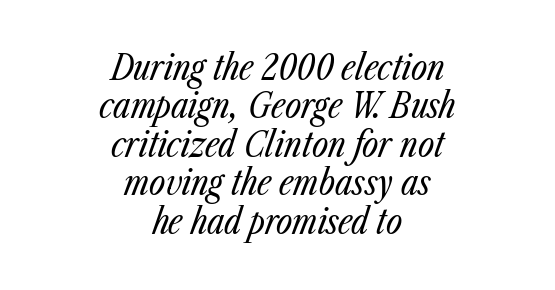
The image shows 35 px regular-weight, condensed type, italic (leaning right); set centered, tight line spacing (1.1x), normal letter spacing, not underlined; low stroke contrast and a medium x-height.
